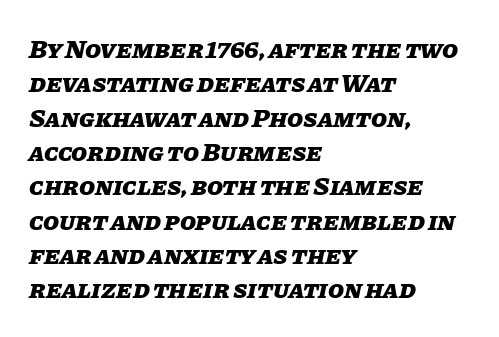
The image shows 26 px bold type, italic (leaning right); set left-aligned, normal line spacing (1.32x), normal letter spacing, not underlined.
